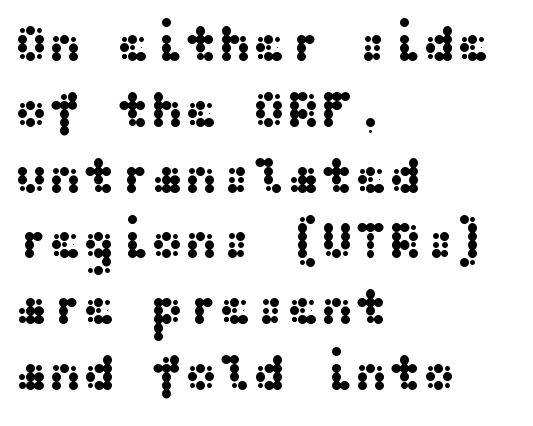
The block of text has a typical density, with ordinary space between rows. Honestly, there is no underline to notice here at all. Upright lettering throughout. Caption: multi-line text, flush left, ragged right. Tracking value appears to be zero — textbook default spacing. The letters carry no serifs — their stems end cleanly without finishing strokes.
